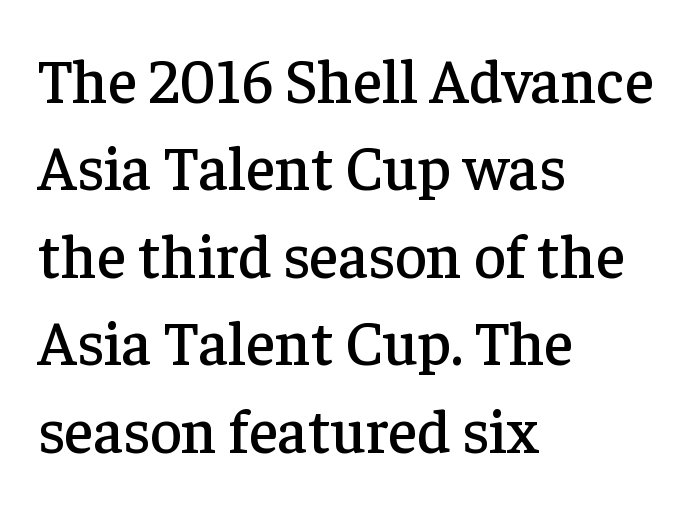
The leading is moderate, giving the passage an even texture. You could call the tracking neutral — neither tight nor loose. You can tell from the footed stems that serif type was used. Unlike italic type, these characters show no tilt at all. Lines of text with bare space underneath. The passage shown is typed in a proportional face where columns would drift.
